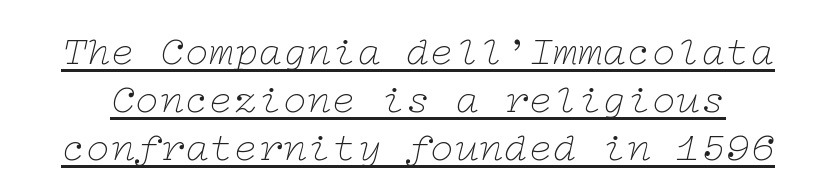
The image shows 41 px thin, wide serif type, italic (leaning right); set line spacing 1.17x, normal letter spacing, underlined; low stroke contrast and a medium x-height.
